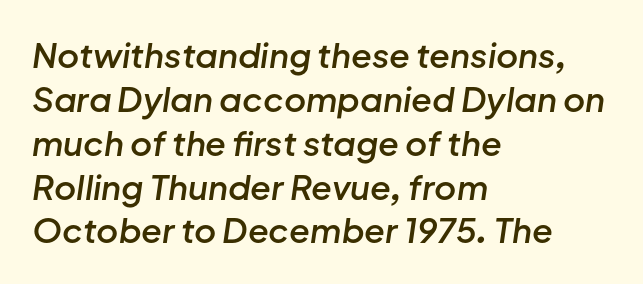
The image shows 34 px semibold type, italic (leaning right); set left-aligned, normal line spacing (1.29x), normal letter spacing, not underlined; low stroke contrast and a medium x-height.
